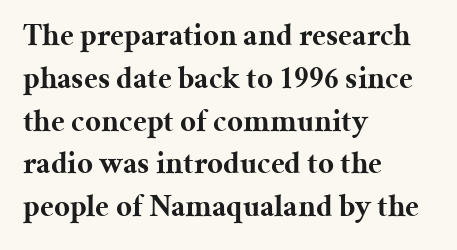
{"serif": "yes", "italic": "no", "bold": "yes", "weight": "bold", "width": "normal", "stroke_contrast": "medium", "x_height": "medium", "monospaced": "no", "underline": "no", "align": "left", "line_spacing": "normal", "line_spacing_ratio": 1.38, "letter_spacing": "normal", "letter_spacing_em": 0.0, "glyph_px": 31}
